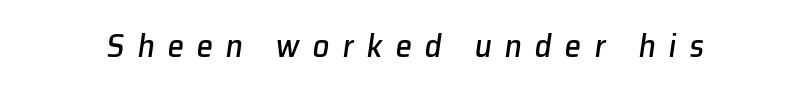
The typography opts for an oblique posture over an upright one. There is plenty of visible air inserted between adjacent glyphs. Think of a printed novel: that variable character pitch is what you see here. Descender tails drop into unmarked territory.
